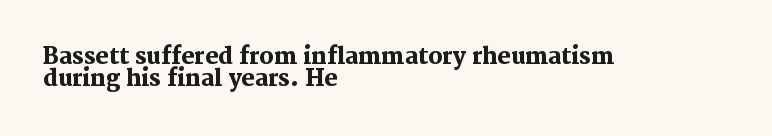
Q: Is the text bold? A: Yes.
Q: Is the text italic (slanted)? A: No, it is upright.
Q: Is the text underlined? A: No.
Q: How is the paragraph aligned? A: Left-aligned.
Q: Is the spacing between letters normal or unusually wide? A: Normal.
Q: Is the spacing between lines tight, normal or loose? A: Tight.
